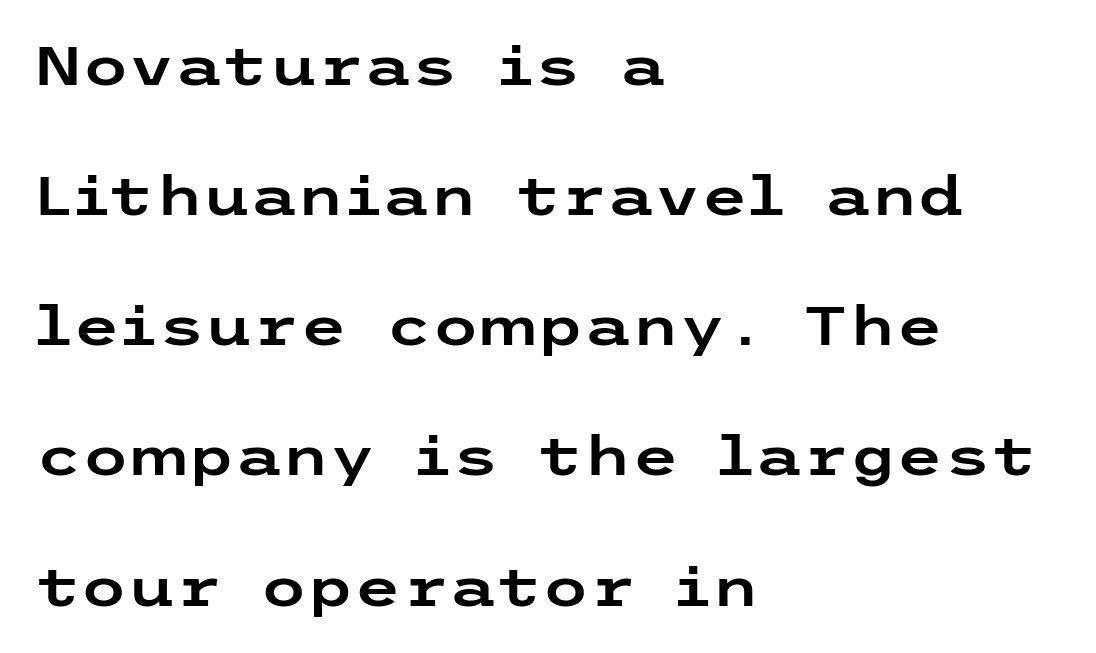
{"serif": "no", "italic": "no", "width": "wide", "stroke_contrast": "low", "x_height": "medium", "underline": "no", "align": "left", "line_spacing": "loose", "line_spacing_ratio": 2.41, "letter_spacing": "normal", "letter_spacing_em": 0.0, "glyph_px": 54}
